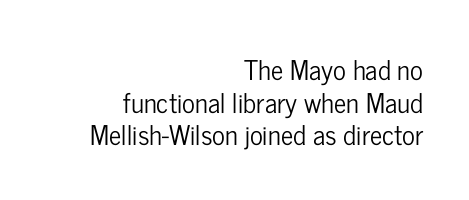
{"italic": "no", "underline": "no", "align": "right", "line_spacing_ratio": 1.21, "letter_spacing": "normal", "letter_spacing_em": 0.0, "glyph_px": 27}
